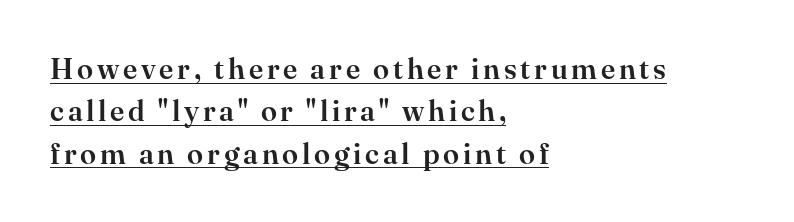
{"serif": "yes", "italic": "no", "width": "normal", "stroke_contrast": "high", "x_height": "small", "monospaced": "no", "underline": "yes", "align": "left", "line_spacing": "normal", "line_spacing_ratio": 1.46, "glyph_px": 29}
